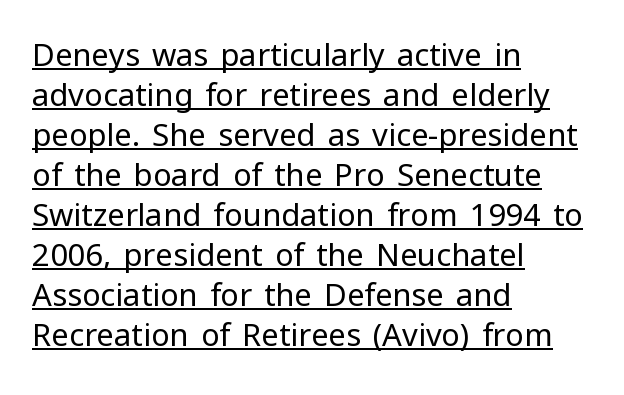
Underlined type. The rendering anchors every line to the left-hand side. Words appear dense and cohesive because spacing is normal. Vertical stems look standard width or narrower in stroke.
